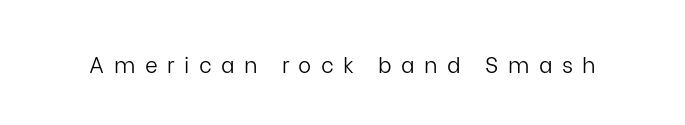
{"italic": "no", "bold": "no", "underline": "no", "letter_spacing": "wide", "letter_spacing_em": 0.43, "glyph_px": 22}
